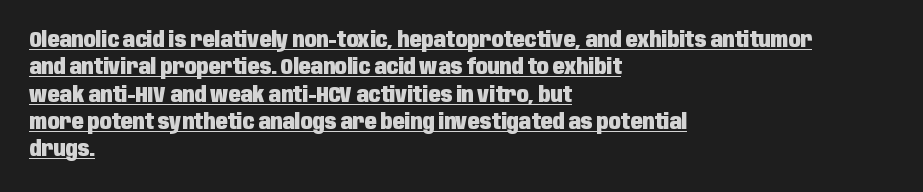
{"italic": "no", "bold": "yes", "underline": "yes", "align": "left", "line_spacing_ratio": 1.24, "letter_spacing": "normal", "letter_spacing_em": 0.0, "glyph_px": 22}
